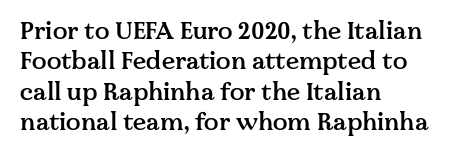
The paragraph shown leans on its left margin. A bit beefed up — I'd call it semibold rather than bold. The area under the type is left untouched. The horizontal fit of the characters is conventional and even. Students, observe: this is what conventionally led text looks like.
